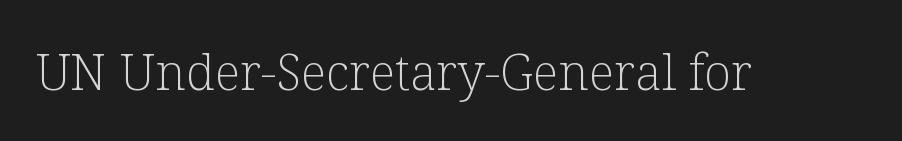
The image shows 50 px light serif type, upright; set normal letter spacing, not underlined; low stroke contrast and a medium x-height.
